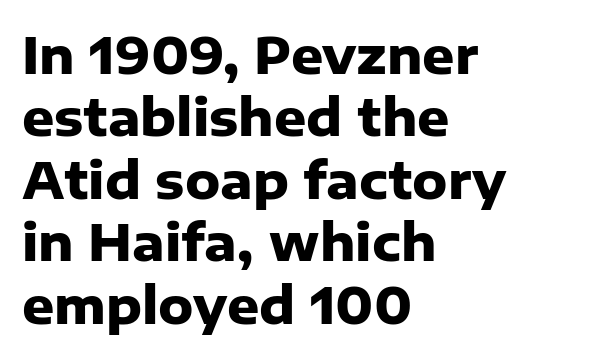
{"serif": "no", "italic": "no", "bold": "yes", "weight": "heavy", "width": "normal", "stroke_contrast": "low", "x_height": "medium", "monospaced": "no", "underline": "no", "align": "left", "line_spacing": "normal", "line_spacing_ratio": 1.25, "letter_spacing": "normal", "letter_spacing_em": 0.0, "glyph_px": 50}
